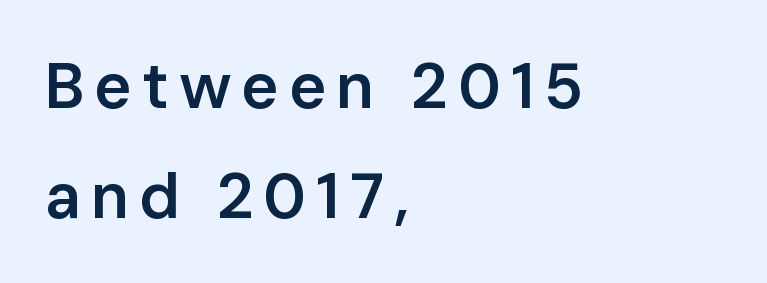
The paragraph has a hard left edge and a soft right edge. Are there feet on the stems? There aren't — it's a sans. Italic: no, the glyphs are upright roman. Note the varied advance widths — an 'i' is clearly narrower than an 'm'. Descenders hang freely into open space.
